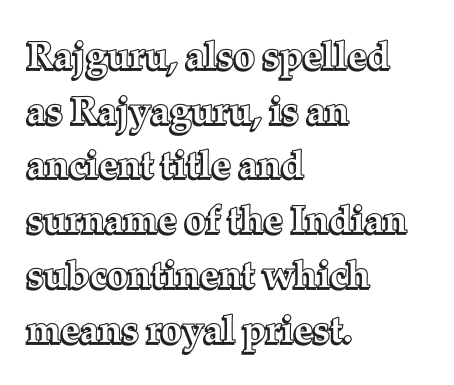
Q: Is the text italic (slanted)? A: No, it is upright.
Q: Is the text underlined? A: No.
Q: How is the paragraph aligned? A: Left-aligned.
Q: Is the spacing between letters normal or unusually wide? A: Normal.
Q: Is the spacing between lines tight, normal or loose? A: Normal.
Q: Width (condensed, normal, or wide)? A: Normal.
Q: x-height? A: Medium.
Q: Monospaced? A: No.
